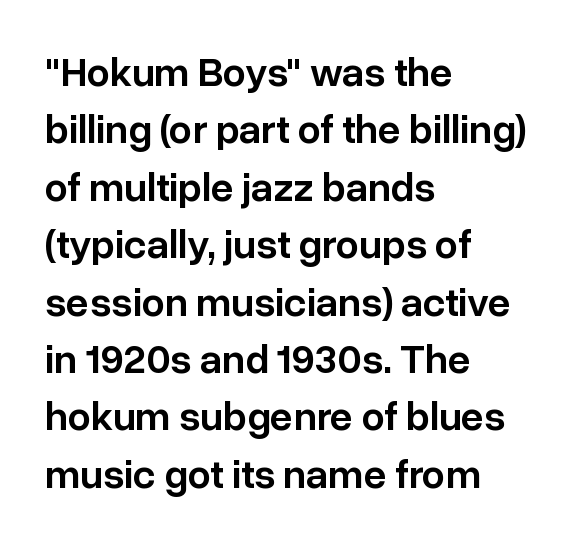
The image shows 41 px semibold sans-serif type, upright; set left-aligned, normal line spacing (1.4x), normal letter spacing, not underlined; low stroke contrast and a medium x-height.
